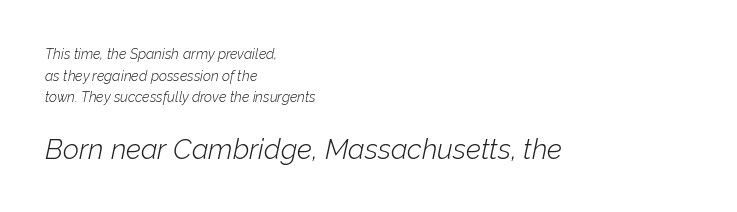
Q: Is the text bold? A: No.
Q: Is the text italic (slanted)? A: Yes, it leans right by about 12 degrees.
Q: Is the text underlined? A: No.
Q: How is the paragraph aligned? A: Left-aligned.
Q: Is the spacing between letters normal or unusually wide? A: Normal.
Q: Is the spacing between lines tight, normal or loose? A: Normal.
Q: Which block of text is set in a larger size, the first (top) or the second (bottom)? A: The second (bottom) one.
Q: Width (condensed, normal, or wide)? A: Normal.
Q: Stroke contrast? A: Low.
Q: x-height? A: Medium.
Q: Monospaced? A: No.
